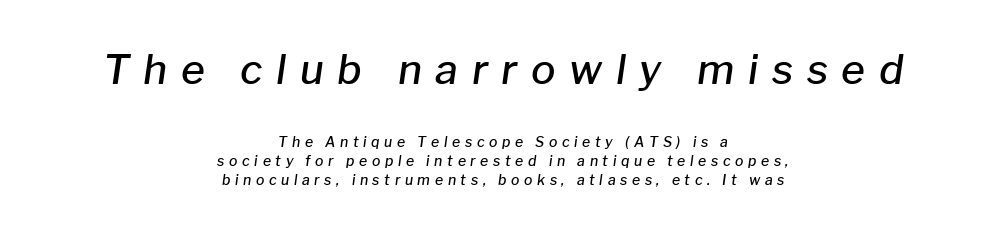
Leading matches the norm, producing a regular column. The tracking jumps out immediately: characters are airy and widely separated. Compared with an ordinary text face, these strokes are moderately heavier — a semibold. Typesetter's note — upper block bumped up in size, lower block left smaller.
